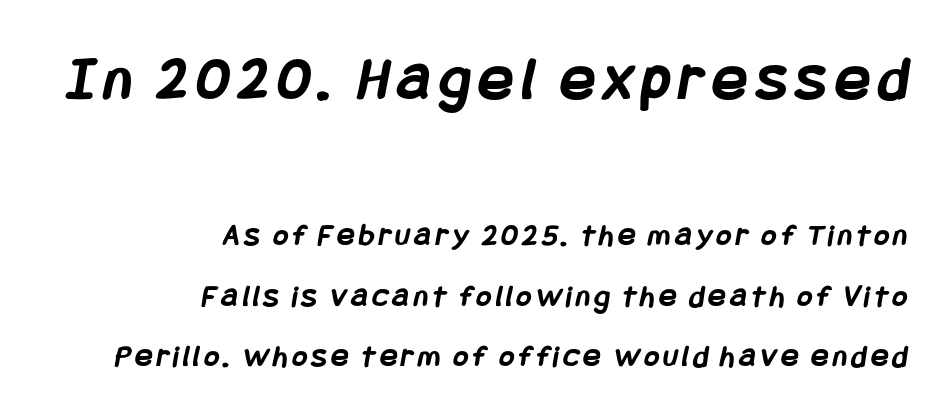
Q: Is the text bold? A: Yes.
Q: Is the typeface a serif or a sans-serif typeface? A: Sans-serif.
Q: Is the text underlined? A: No.
Q: How is the paragraph aligned? A: Right-aligned.
Q: Is the spacing between lines tight, normal or loose? A: Loose.
Q: Which block of text is set in a larger size, the first (top) or the second (bottom)? A: The first (top) one.
Q: Width (condensed, normal, or wide)? A: Condensed.
Q: Stroke contrast? A: Low.
Q: x-height? A: Large.
